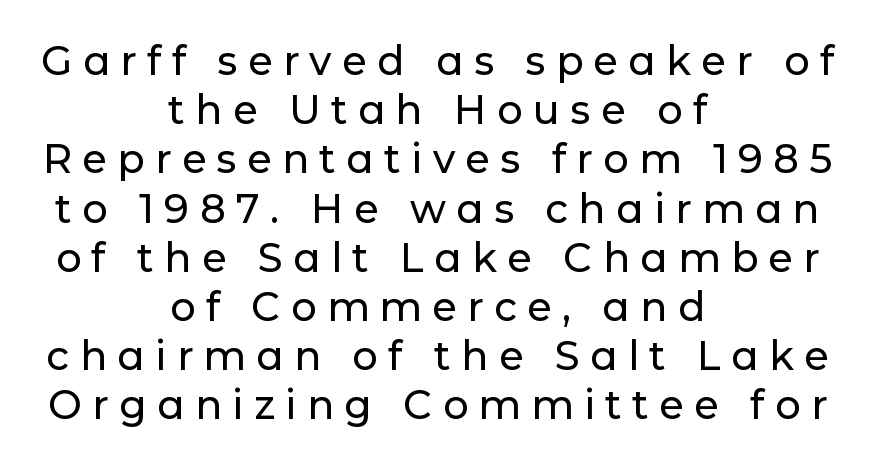
The letters carry no serifs — their stems end cleanly without finishing strokes. The letters advance in unequal steps, a hallmark of proportional type. The letters are spread apart with noticeably loose tracking. Italic? Not at all — the glyphs are vertical.
